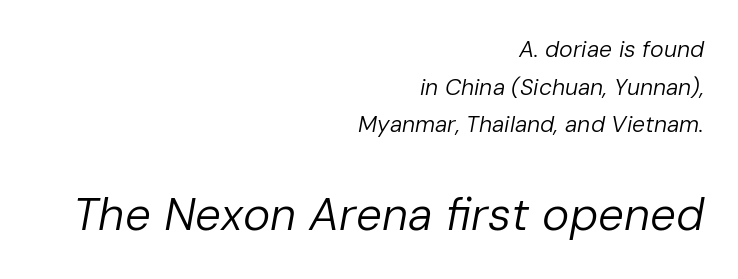
{"italic": "yes", "lean": "right", "slant_degrees": 10, "bold": "no", "weight": "regular", "width": "normal", "stroke_contrast": "low", "x_height": "medium", "monospaced": "no", "underline": "no", "align": "right", "line_spacing": "normal", "line_spacing_ratio": 1.64, "letter_spacing": "normal", "letter_spacing_em": 0.0, "larger_block": "second", "size_ratio": 2.0, "glyph_px": 46}
